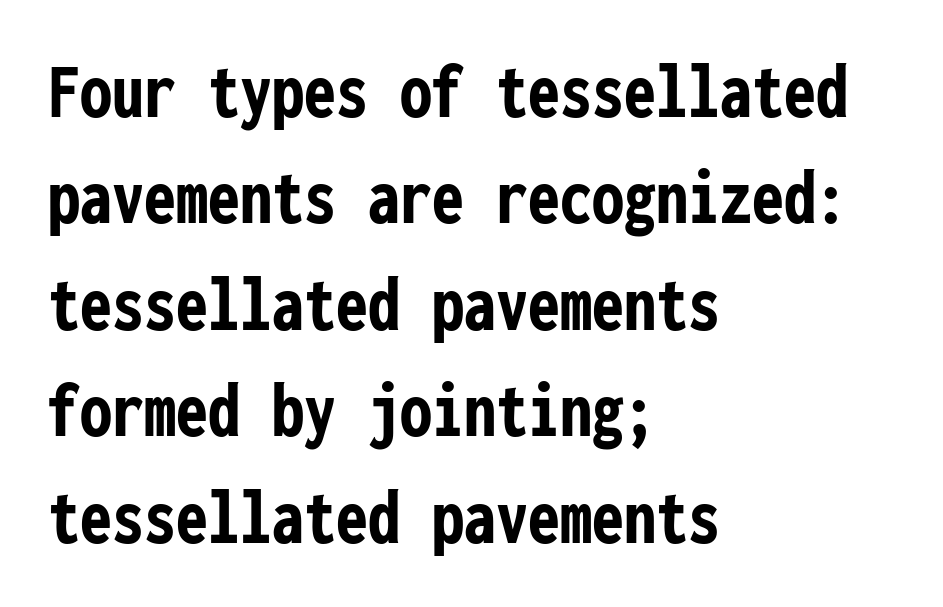
{"serif": "no", "italic": "no", "bold": "yes", "weight": "semibold", "width": "condensed", "stroke_contrast": "low", "x_height": "medium", "monospaced": "yes", "underline": "no", "align": "left", "line_spacing": "normal", "line_spacing_ratio": 1.33, "letter_spacing": "normal", "letter_spacing_em": 0.0, "glyph_px": 80}
